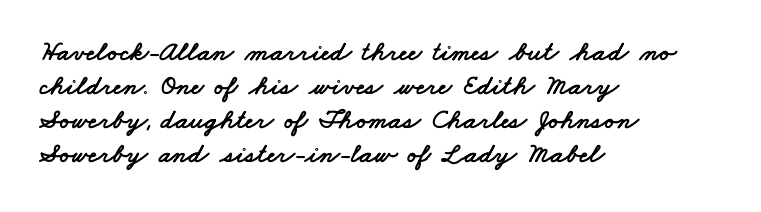
The image shows 28 px wide sans-serif type; set left-aligned, line spacing 1.22x, normal letter spacing, not underlined; low stroke contrast and a small x-height.
